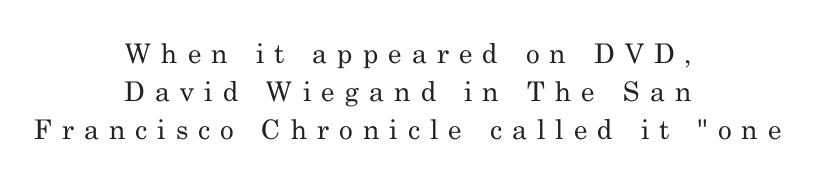
The typesetter chose a symmetrical, centered arrangement here. The letterforms stand isolated, each surrounded by extra space. The specimen omits any rule beneath the text block's lines. Ordinary non-slanted type is in use. Quick note: interline space is typical. The face looks like a standard text weight, possibly lighter.
